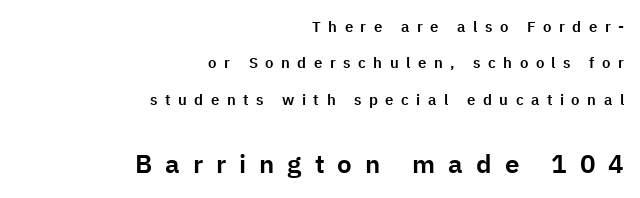
Look at the tracking — it's clearly loosened, letters drifting apart. This rendering features lettering with no underline. Notice how the stems are strictly vertical — no italics here. Look at the glyph heights: the lower group is clearly the bigger setting. Alignment: flush right.
